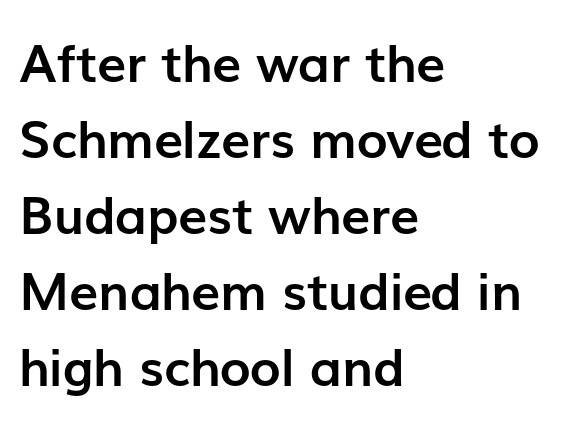
Q: Is the text bold? A: Yes.
Q: Is the text italic (slanted)? A: No, it is upright.
Q: Is the typeface a serif or a sans-serif typeface? A: Sans-serif.
Q: Is the text underlined? A: No.
Q: How is the paragraph aligned? A: Left-aligned.
Q: Is the spacing between letters normal or unusually wide? A: Normal.
Q: Is the spacing between lines tight, normal or loose? A: Normal.
Q: Width (condensed, normal, or wide)? A: Normal.
Q: Stroke contrast? A: Low.
Q: x-height? A: Medium.
Q: Monospaced? A: No.
